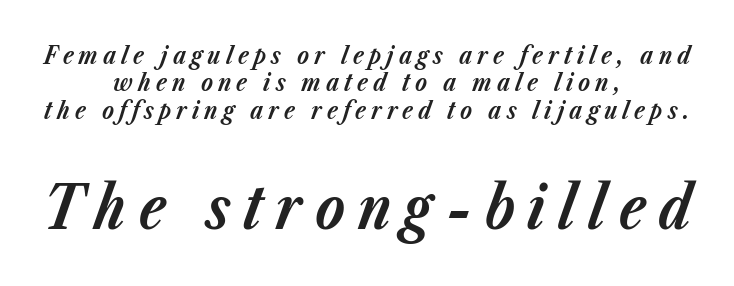
Q: Is the text bold? A: Yes.
Q: Is the text italic (slanted)? A: Yes, it leans right by about 23 degrees.
Q: Is the text underlined? A: No.
Q: How is the paragraph aligned? A: Centered.
Q: Is the spacing between letters normal or unusually wide? A: Unusually wide.
Q: Is the spacing between lines tight, normal or loose? A: Tight.
Q: Which block of text is set in a larger size, the first (top) or the second (bottom)? A: The second (bottom) one.
Q: Width (condensed, normal, or wide)? A: Normal.
Q: Stroke contrast? A: Low.
Q: x-height? A: Medium.
Q: Monospaced? A: No.
